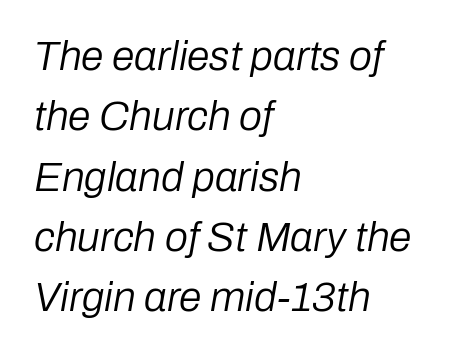
The image shows 41 px regular-weight type, italic (leaning right); set left-aligned, normal line spacing (1.47x), normal letter spacing, not underlined; low stroke contrast and a medium x-height.
